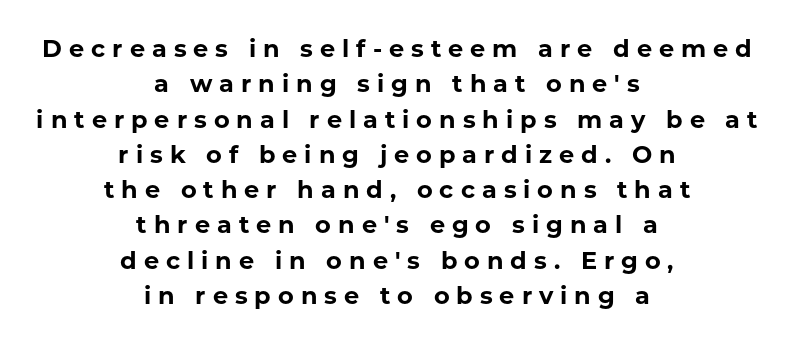
Notice how descenders clear the ascenders below comfortably — that's standard leading. The passage shown is not underscored anywhere. The lettering holds an erect, upright posture throughout. Summary of weight: heavy, a full bold. Look at the tracking — it's clearly loosened, letters drifting apart.
